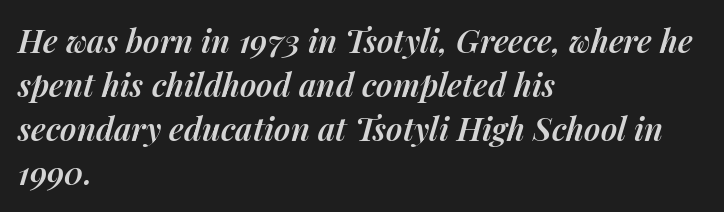
The image shows 32 px semibold type, italic (leaning right); set left-aligned, normal line spacing (1.37x), normal letter spacing, not underlined; medium stroke contrast and a medium x-height.
